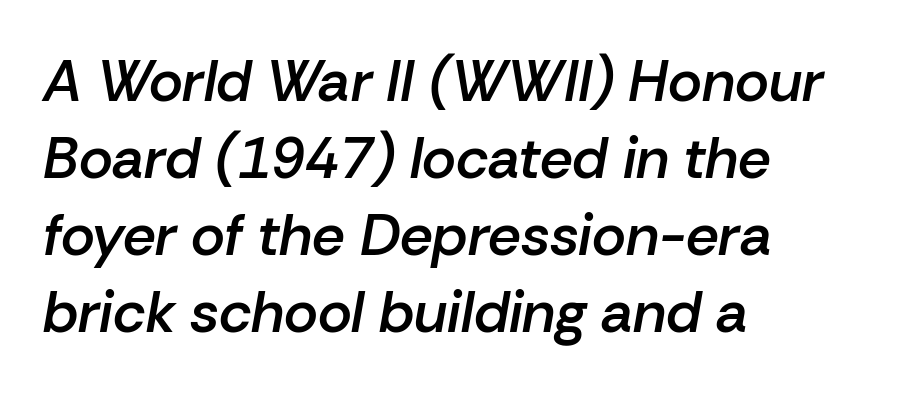
The image shows 58 px semibold type, italic (leaning right); set left-aligned, normal line spacing (1.33x), normal letter spacing, not underlined; low stroke contrast and a medium x-height.
